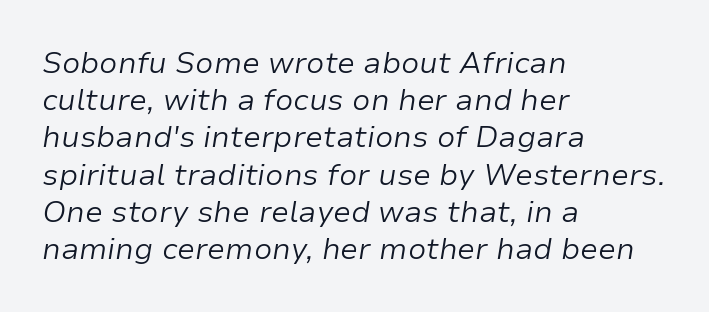
The image shows 30 px light type, italic (leaning right); set left-aligned, line spacing 1.24x, normal letter spacing, not underlined; low stroke contrast and a medium x-height.
